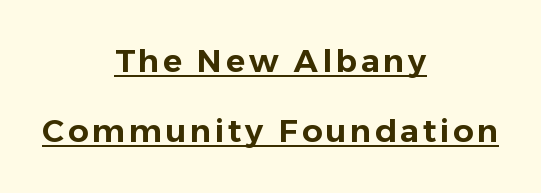
Q: Is the text italic (slanted)? A: No, it is upright.
Q: Is the typeface a serif or a sans-serif typeface? A: Sans-serif.
Q: Is the text underlined? A: Yes.
Q: How is the paragraph aligned? A: Centered.
Q: Is the spacing between lines tight, normal or loose? A: Loose.
Q: Width (condensed, normal, or wide)? A: Normal.
Q: Stroke contrast? A: Low.
Q: x-height? A: Medium.
Q: Monospaced? A: No.
